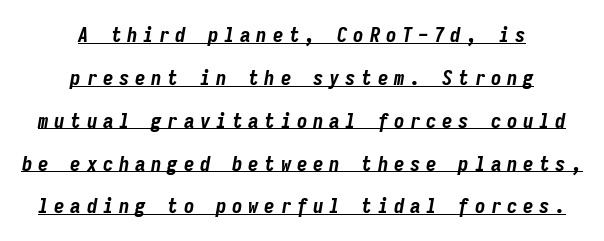
The image shows 21 px bold type, italic (leaning right); set centered, loose line spacing (2.04x), unusually wide letter spacing (+0.27 em), underlined.
